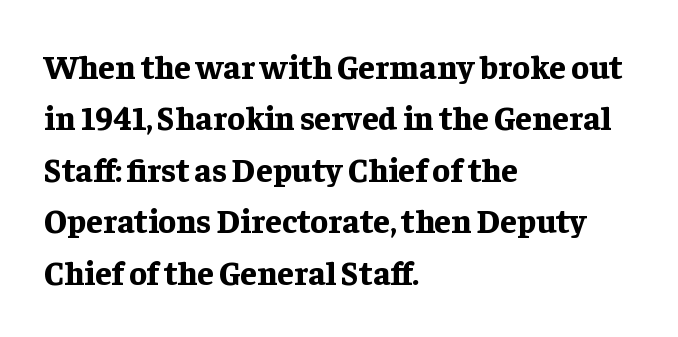
Q: Is the text bold? A: Yes.
Q: Is the text italic (slanted)? A: No, it is upright.
Q: Is the typeface a serif or a sans-serif typeface? A: Serif.
Q: Is the text underlined? A: No.
Q: How is the paragraph aligned? A: Left-aligned.
Q: Is the spacing between letters normal or unusually wide? A: Normal.
Q: Is the spacing between lines tight, normal or loose? A: Normal.
Q: Width (condensed, normal, or wide)? A: Normal.
Q: Stroke contrast? A: Low.
Q: x-height? A: Medium.
Q: Monospaced? A: No.
